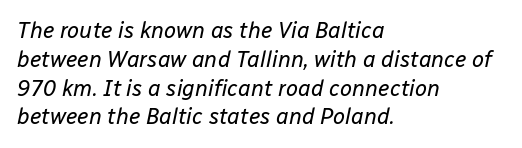
Q: Is the text bold? A: No.
Q: Is the text italic (slanted)? A: Yes, it leans right by about 12 degrees.
Q: Is the text underlined? A: No.
Q: How is the paragraph aligned? A: Left-aligned.
Q: Is the spacing between letters normal or unusually wide? A: Normal.
Q: Is the spacing between lines tight, normal or loose? A: Normal.
